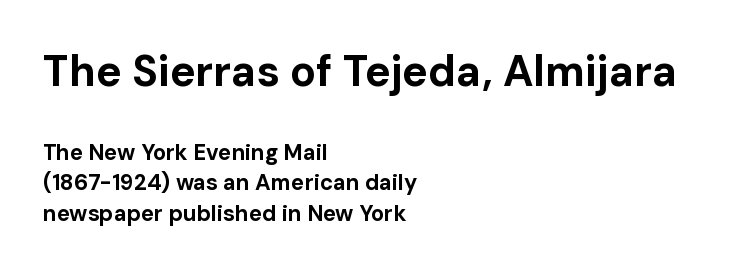
The image shows 43 px bold sans-serif type, upright; set left-aligned, normal line spacing (1.4x), normal letter spacing, not underlined; the first (top) block is 1.95x larger; low stroke contrast and a medium x-height.
